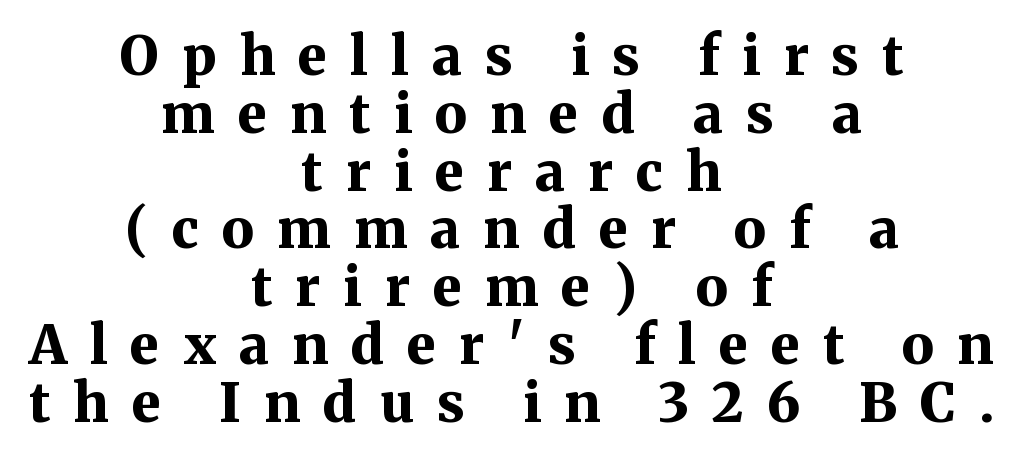
Words float on clear page, feet unadorned. Caption: multi-line text, centered on the measure. Strokes here are thick enough to call this a true bold. Very little white space separates one row of letters from the next. Is this a fixed-width face? No — the glyphs have proportional, varying widths.
